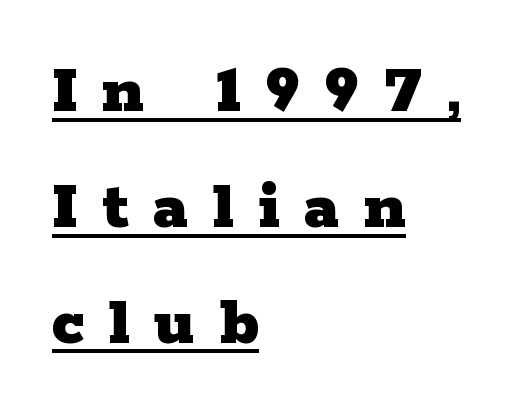
Type style note: has serifs. Tall strokes in this sample are plumb rather than angled. A dark, heavy texture on the line: the type is bold. Is this a fixed-width face? No — the glyphs have proportional, varying widths.
